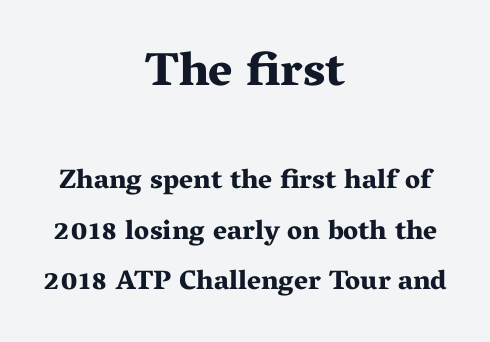
{"serif": "yes", "italic": "no", "bold": "yes", "weight": "bold", "width": "wide", "stroke_contrast": "medium", "x_height": "medium", "monospaced": "no", "underline": "no", "align": "center", "line_spacing_ratio": 1.88, "letter_spacing": "normal", "letter_spacing_em": 0.0, "larger_block": "first", "size_ratio": 1.74, "glyph_px": 47}
